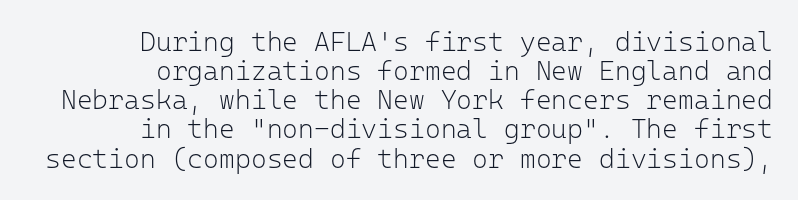
Tracking value appears to be zero — textbook default spacing. The letters look calm and open, with moderate or lighter stems. Regarding leading, the lines here are crowded together. Ordinary non-slanted type is in use. Unmarked baselines from the first word to the last.
